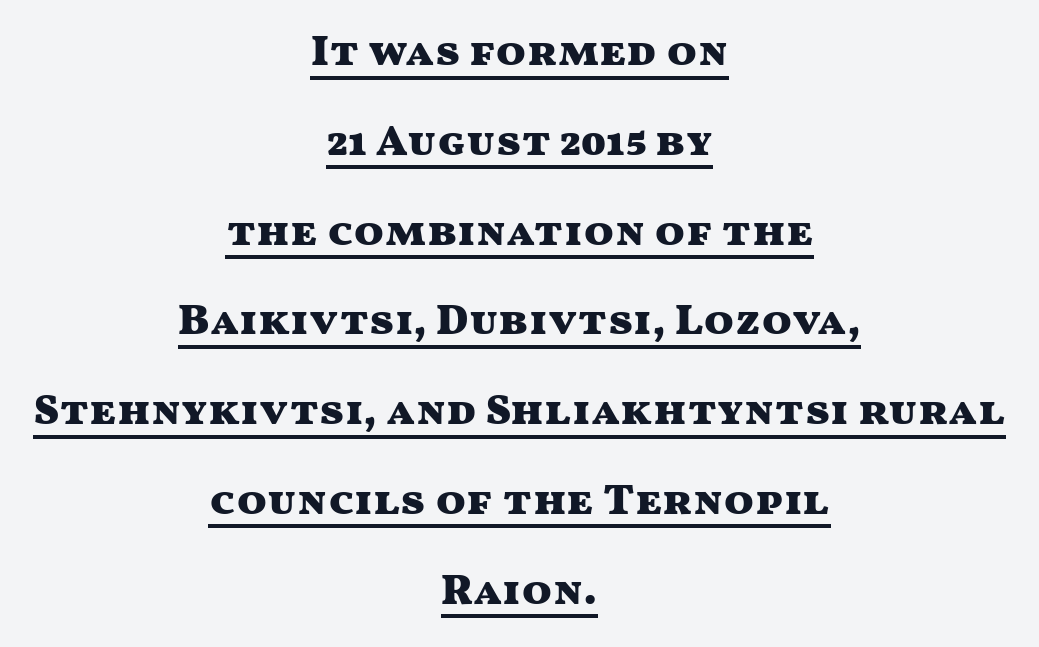
Q: Is the text bold? A: Yes.
Q: Is the text italic (slanted)? A: No, it is upright.
Q: Is the typeface a serif or a sans-serif typeface? A: Sans-serif.
Q: Is the text underlined? A: Yes.
Q: How is the paragraph aligned? A: Centered.
Q: Is the spacing between letters normal or unusually wide? A: Normal.
Q: Is the spacing between lines tight, normal or loose? A: Loose.
Q: Width (condensed, normal, or wide)? A: Wide.
Q: Stroke contrast? A: Medium.
Q: x-height? A: Medium.
Q: Monospaced? A: No.
